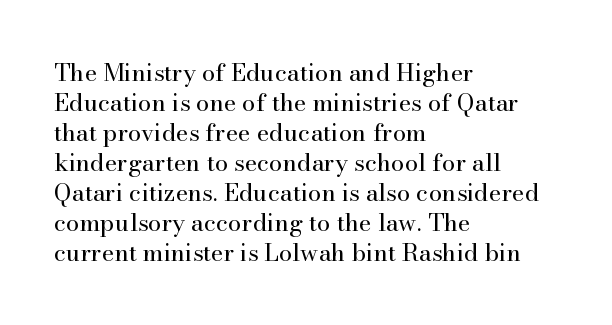
{"italic": "no", "bold": "no", "underline": "no", "align": "left", "line_spacing": "normal", "line_spacing_ratio": 1.25, "letter_spacing": "normal", "letter_spacing_em": 0.0, "glyph_px": 24}
